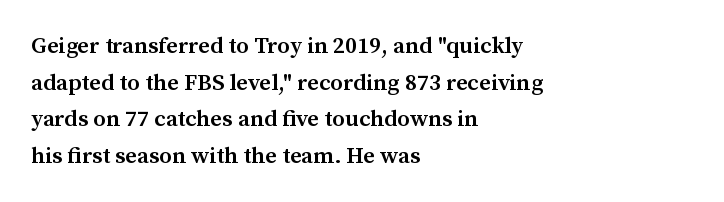
{"italic": "no", "bold": "semi", "underline": "no", "align": "left", "line_spacing": "normal", "line_spacing_ratio": 1.59, "letter_spacing": "normal", "letter_spacing_em": 0.0, "glyph_px": 23}
